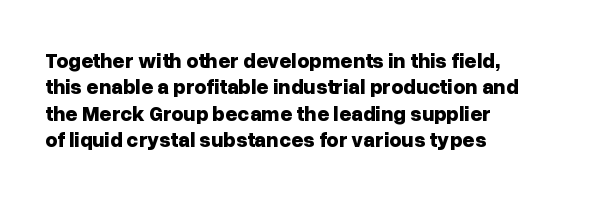
Q: Is the text bold? A: Yes.
Q: Is the text italic (slanted)? A: No, it is upright.
Q: Is the text underlined? A: No.
Q: How is the paragraph aligned? A: Left-aligned.
Q: Is the spacing between letters normal or unusually wide? A: Normal.
Q: Is the spacing between lines tight, normal or loose? A: Normal.
